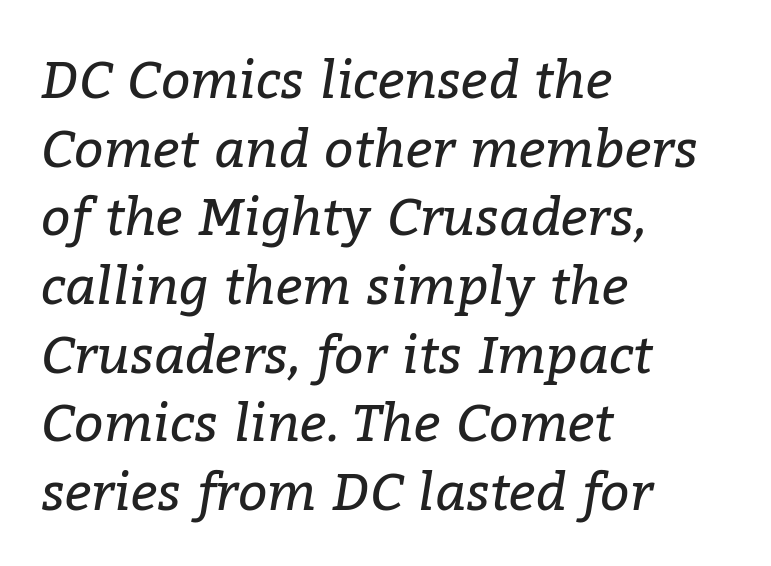
Horizontal bands of white between lines are of average thickness. The rendering applies a slant to the glyphs. Type style note: has serifs. Descenders hang freely into open space.
